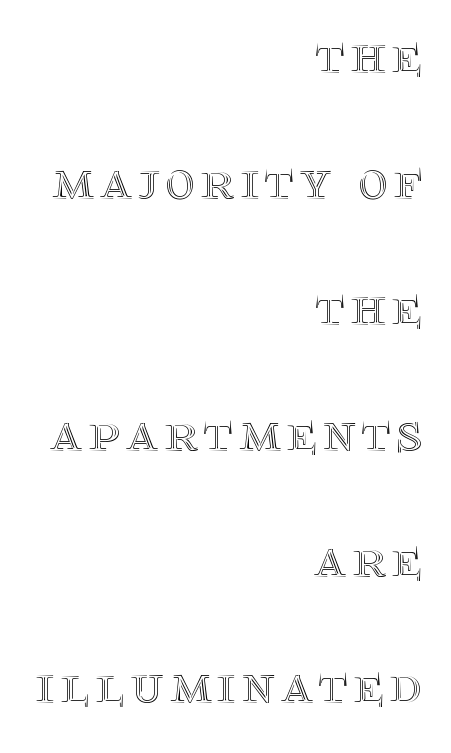
{"italic": "no", "width": "normal", "x_height": "large", "monospaced": "no", "underline": "no", "align": "right", "line_spacing": "loose", "line_spacing_ratio": 2.25, "glyph_px": 56}
